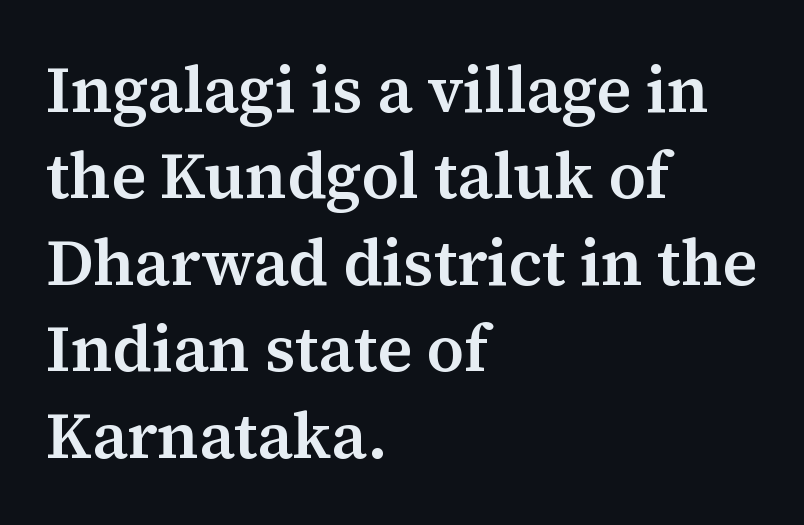
Standard letterfit; no display-style spreading of the glyphs. Each letter's strokes conclude with small projecting serifs. The typesetter chose a ragged-right arrangement here. Beneath every word, the page is bare. A typesetter would call this proportional, since set widths differ per character.
